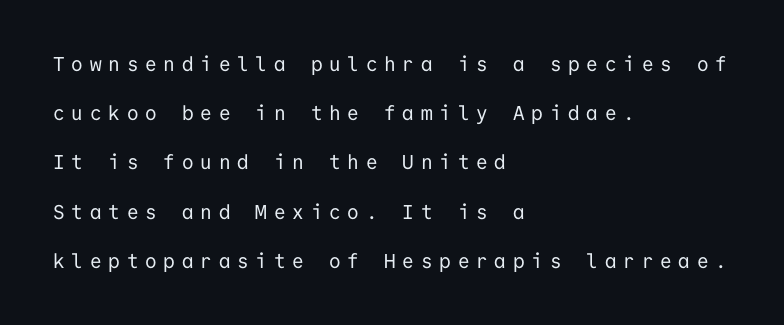
{"italic": "no", "bold": "no", "underline": "no", "align": "left", "line_spacing": "loose", "line_spacing_ratio": 2.46, "letter_spacing": "wide", "letter_spacing_em": 0.34, "glyph_px": 20}
